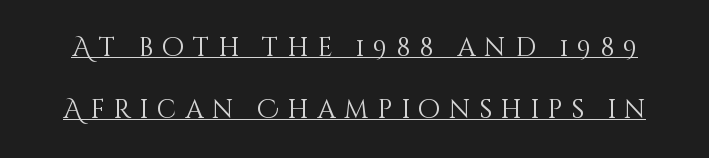
Q: Is the text bold? A: No.
Q: Is the text italic (slanted)? A: No, it is upright.
Q: Is the text underlined? A: Yes.
Q: Is the spacing between letters normal or unusually wide? A: Unusually wide.
Q: Is the spacing between lines tight, normal or loose? A: Loose.
